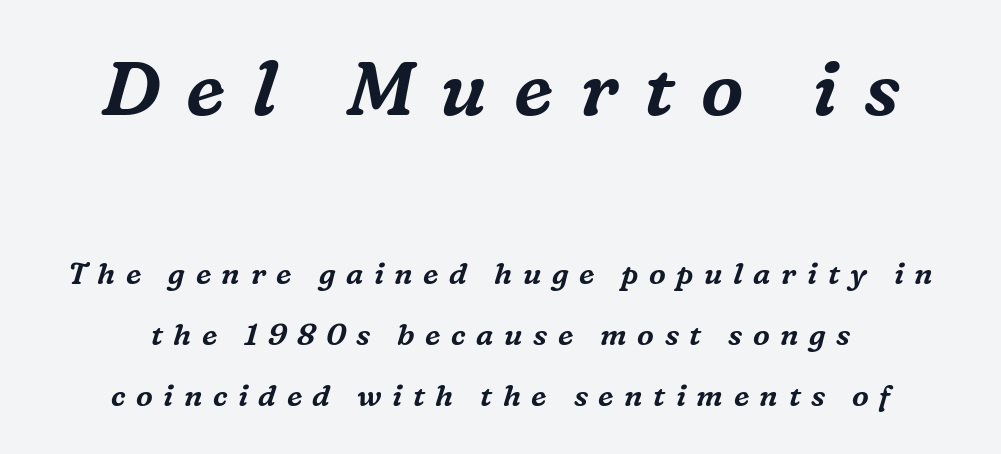
Q: Is the text italic (slanted)? A: Yes, it leans right by about 16 degrees.
Q: Is the typeface a serif or a sans-serif typeface? A: Serif.
Q: Is the text underlined? A: No.
Q: How is the paragraph aligned? A: Centered.
Q: Is the spacing between letters normal or unusually wide? A: Unusually wide.
Q: Is the spacing between lines tight, normal or loose? A: Loose.
Q: Which block of text is set in a larger size, the first (top) or the second (bottom)? A: The first (top) one.
Q: Width (condensed, normal, or wide)? A: Normal.
Q: Stroke contrast? A: Medium.
Q: x-height? A: Medium.
Q: Monospaced? A: No.
